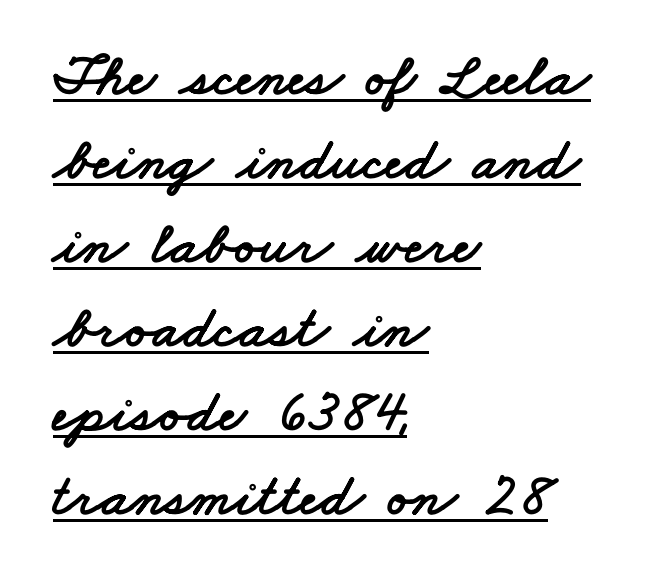
The image shows 60 px wide sans-serif type; set left-aligned, normal line spacing (1.4x), normal letter spacing, underlined; low stroke contrast and a small x-height.
